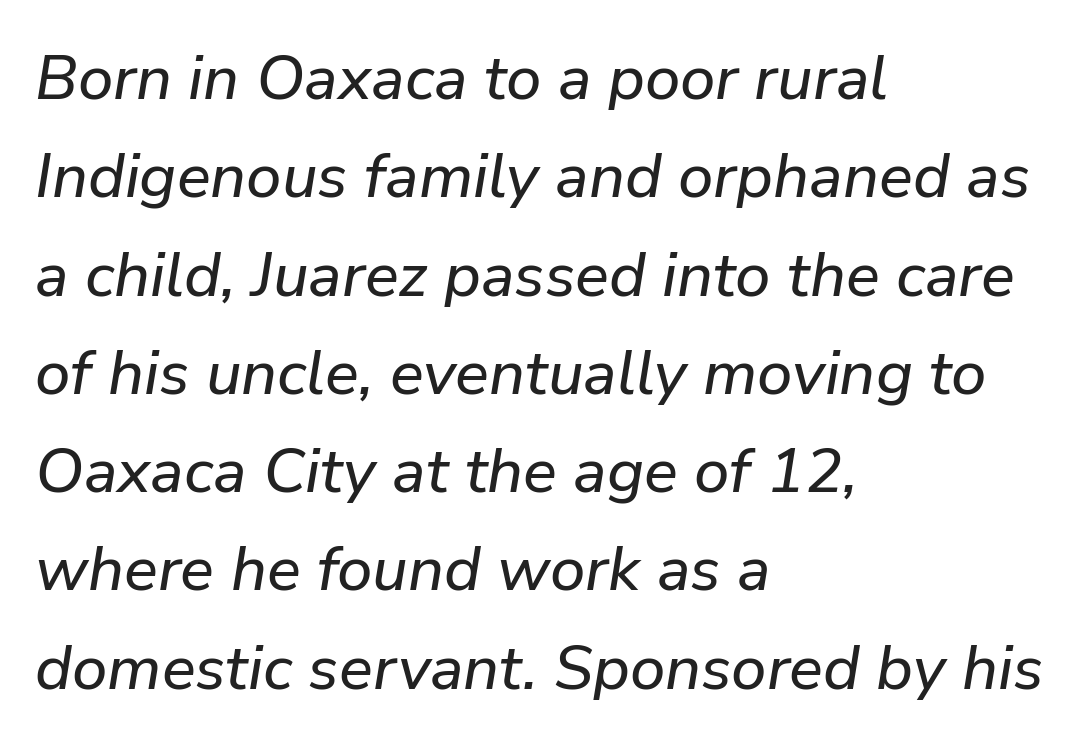
{"italic": "yes", "lean": "right", "slant_degrees": 9, "width": "normal", "stroke_contrast": "low", "x_height": "medium", "monospaced": "no", "underline": "no", "align": "left", "line_spacing": "normal", "line_spacing_ratio": 1.56, "letter_spacing": "normal", "letter_spacing_em": 0.0, "glyph_px": 63}
